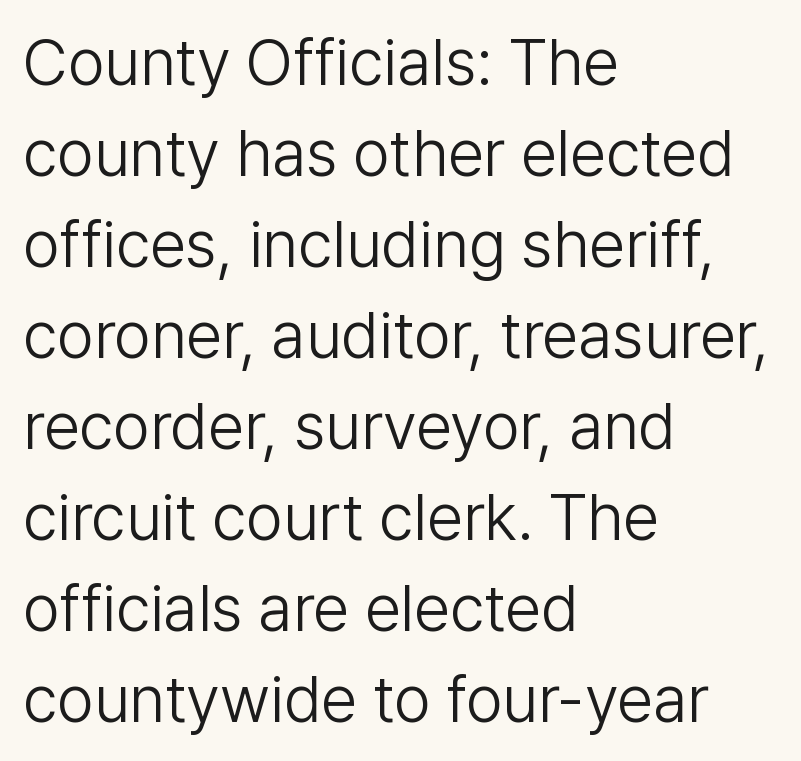
Q: Is the text bold? A: No.
Q: Is the text italic (slanted)? A: No, it is upright.
Q: Is the typeface a serif or a sans-serif typeface? A: Sans-serif.
Q: Is the text underlined? A: No.
Q: How is the paragraph aligned? A: Left-aligned.
Q: Is the spacing between letters normal or unusually wide? A: Normal.
Q: Is the spacing between lines tight, normal or loose? A: Normal.
Q: Width (condensed, normal, or wide)? A: Normal.
Q: Stroke contrast? A: Low.
Q: x-height? A: Medium.
Q: Monospaced? A: No.
